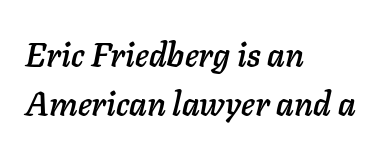
Q: Is the text italic (slanted)? A: Yes, it leans right by about 11 degrees.
Q: Is the text underlined? A: No.
Q: How is the paragraph aligned? A: Left-aligned.
Q: Is the spacing between letters normal or unusually wide? A: Normal.
Q: Is the spacing between lines tight, normal or loose? A: Normal.
Q: Width (condensed, normal, or wide)? A: Normal.
Q: Stroke contrast? A: Low.
Q: x-height? A: Medium.
Q: Monospaced? A: No.
